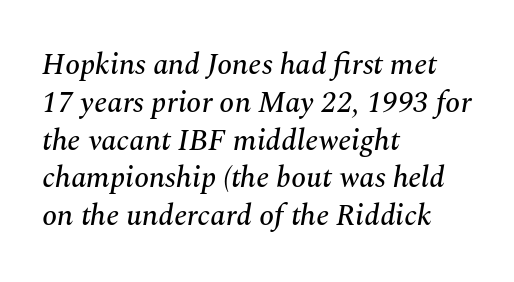
The image shows 30 px serif type, italic (leaning right); set left-aligned, normal line spacing (1.26x), normal letter spacing, not underlined; medium stroke contrast and a medium x-height.
